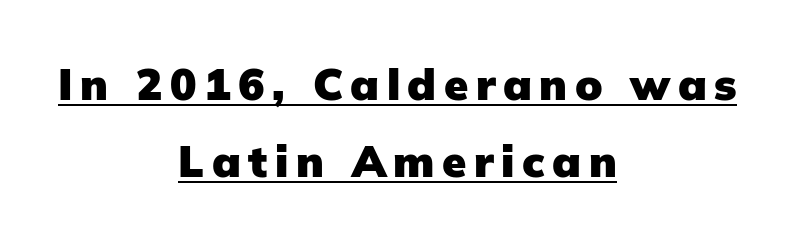
A continuous stroke trails under the words, as in a hyperlink. Centered paragraph, ragged on both sides. What weight is shown? A full bold with thick strokes. The letters advance in unequal steps, a hallmark of proportional type.
